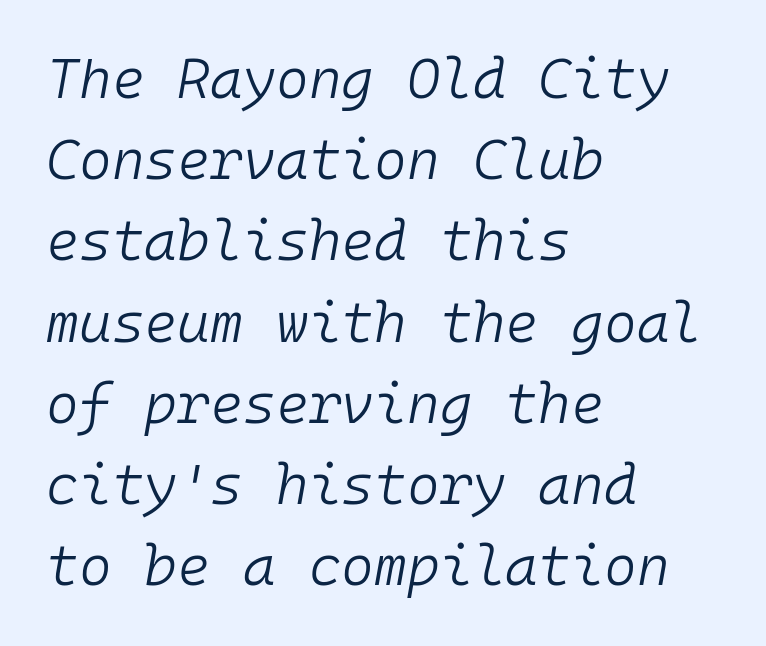
The rag falls on the right side of this text block. The face looks like a standard text weight, possibly lighter. Characters are canted at an angle relative to the baseline's perpendicular. The face used here is monospaced, like something from a code editor.
